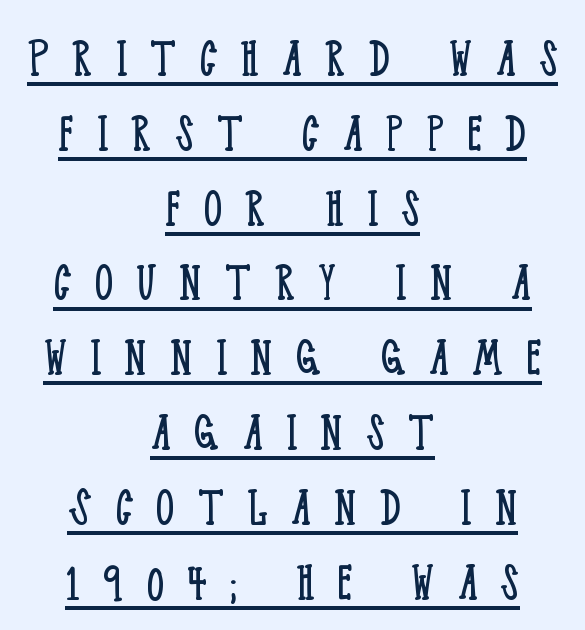
Q: Is the text bold? A: No.
Q: Is the text italic (slanted)? A: No, it is upright.
Q: Is the typeface a serif or a sans-serif typeface? A: Serif.
Q: Is the text underlined? A: Yes.
Q: How is the paragraph aligned? A: Centered.
Q: Is the spacing between letters normal or unusually wide? A: Unusually wide.
Q: Is the spacing between lines tight, normal or loose? A: Normal.
Q: Width (condensed, normal, or wide)? A: Condensed.
Q: Stroke contrast? A: Low.
Q: x-height? A: Large.
Q: Monospaced? A: No.
